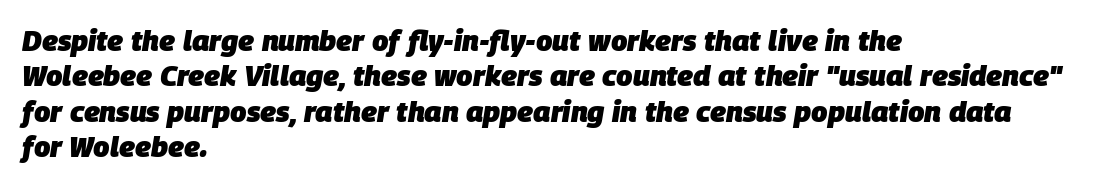
The image shows 29 px heavy type, italic (leaning right); set left-aligned, line spacing 1.22x, normal letter spacing, not underlined; low stroke contrast and a large x-height.
